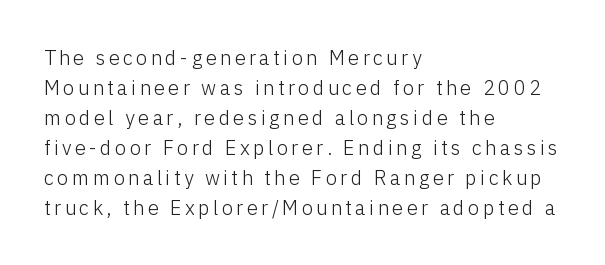
The font is comparable to plain body text, perhaps lighter. No word sits above an underline. In CSS terms this would be text-align: left. This sample uses an upright cut, with every glyph sitting square on the baseline.
